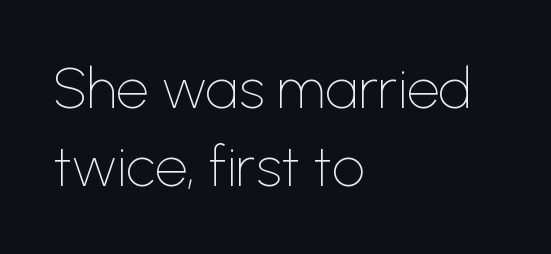
These lines were composed using upright roman letters. Baseline-to-baseline distance is the conventional proportion of letter height. Plain, unruled lines of type. The gaps between neighbouring characters are ordinary and unremarkable.
